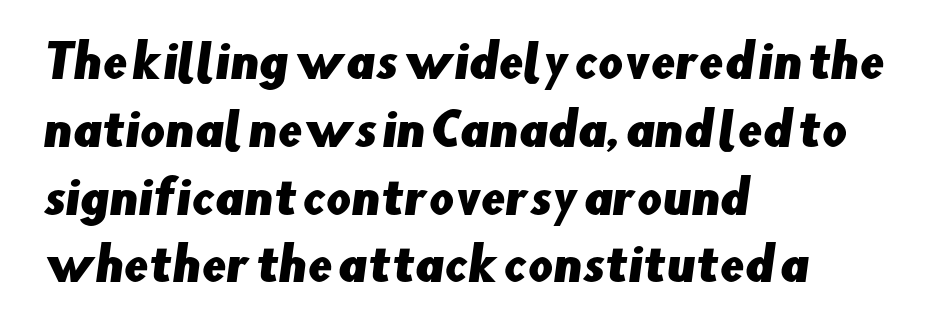
The image shows 44 px sans-serif type; set left-aligned, normal line spacing (1.54x), normal letter spacing, not underlined; low stroke contrast and a small x-height.
